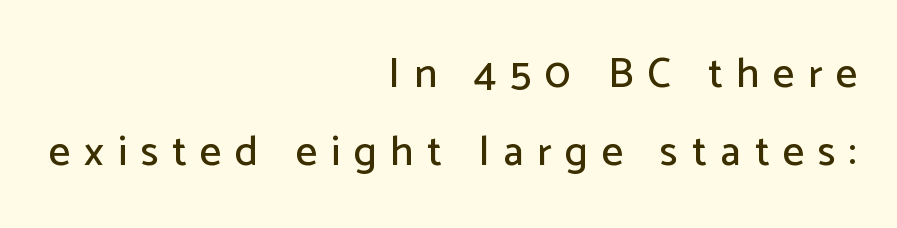
If you drew a line through each stem, it would be perfectly vertical. How are the letters spaced? Widely, with obvious added tracking. The rendering uses natural spacing where letterforms have individual widths. Any mark beneath the type? The region is blank. In CSS terms this would be text-align: right.
